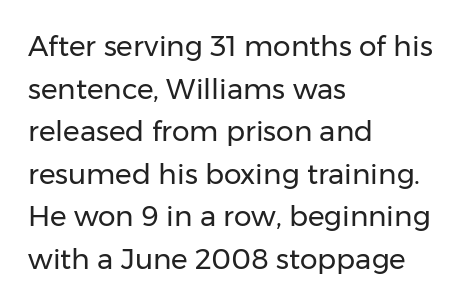
Q: Is the text bold? A: No.
Q: Is the text italic (slanted)? A: No, it is upright.
Q: Is the typeface a serif or a sans-serif typeface? A: Sans-serif.
Q: Is the text underlined? A: No.
Q: How is the paragraph aligned? A: Left-aligned.
Q: Is the spacing between letters normal or unusually wide? A: Normal.
Q: Is the spacing between lines tight, normal or loose? A: Normal.
Q: Width (condensed, normal, or wide)? A: Normal.
Q: Stroke contrast? A: Low.
Q: x-height? A: Medium.
Q: Monospaced? A: No.
